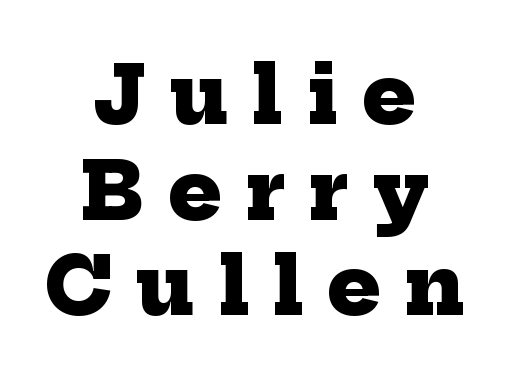
Notice how thick the strokes are: this is what a full bold looks like. Is the block centered? Yes — each line is placed symmetrically about the middle. Quick note: underline off. Tracking here is generous; glyphs stand well apart from one another.
